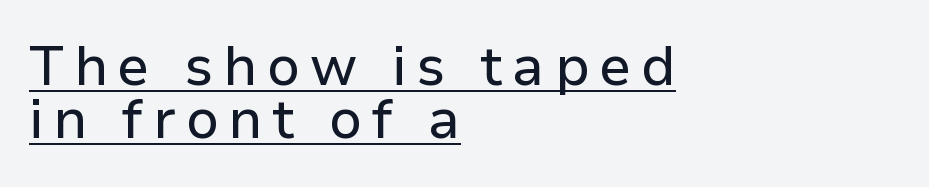
No feet cap the strokes, marking this as sans-serif type. Is there an underline? Yes — a line sits under the letters. Successive baselines arrive quickly, one right under another. The letters advance in unequal steps, a hallmark of proportional type.
